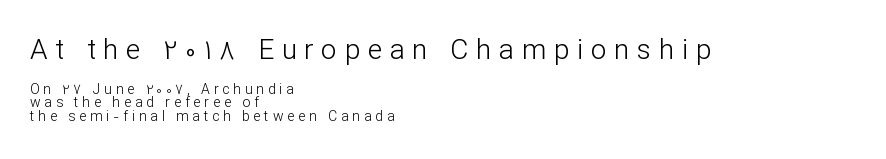
Here the designer chose a conventional face with non-uniform glyph widths. Style check: upright. The paragraph has a hard left edge and a soft right edge. Is the type heavy? It reads as light-to-regular instead. The words here are not underlined.
